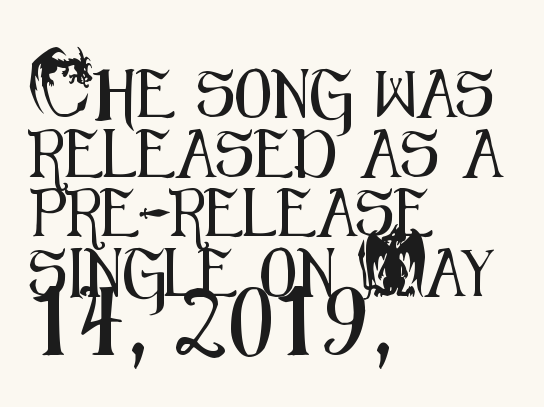
{"serif": "no", "italic": "no", "width": "condensed", "stroke_contrast": "medium", "x_height": "small", "monospaced": "no", "underline": "no", "align": "left", "line_spacing_ratio": 1.24, "letter_spacing": "normal", "letter_spacing_em": 0.0, "glyph_px": 48}
